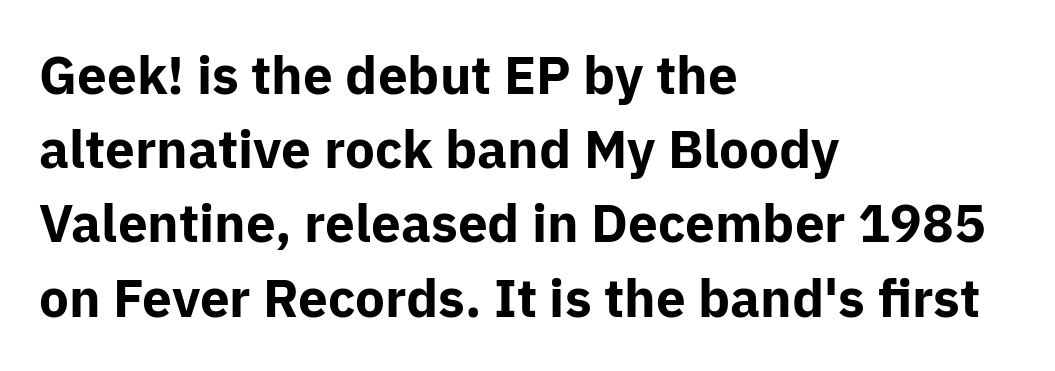
{"serif": "no", "italic": "no", "bold": "yes", "weight": "bold", "width": "normal", "stroke_contrast": "low", "x_height": "medium", "monospaced": "no", "underline": "no", "align": "left", "line_spacing": "normal", "line_spacing_ratio": 1.4, "letter_spacing": "normal", "letter_spacing_em": 0.0, "glyph_px": 53}
